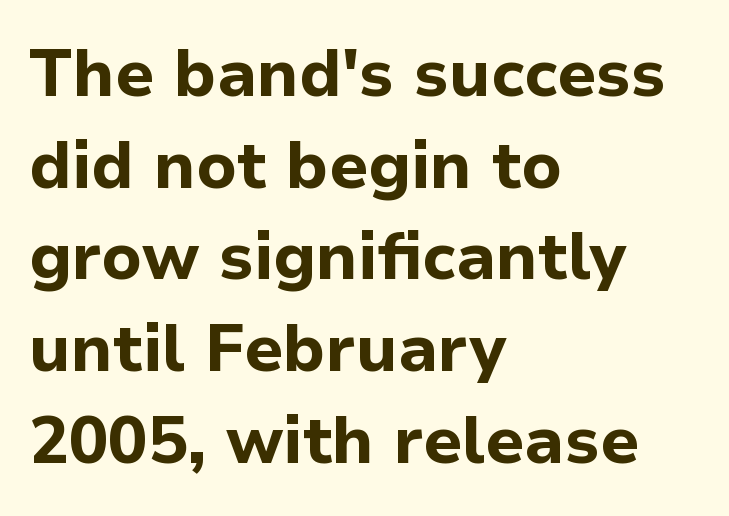
Here the designer chose a conventional face with non-uniform glyph widths. Do the letters lean? They stand straight. Lines of text with bare space underneath. The lines in this sample share a left origin and differ only in where they stop. Baseline-to-baseline distance is the conventional proportion of letter height. The strokes are fattened all the way to bold.
